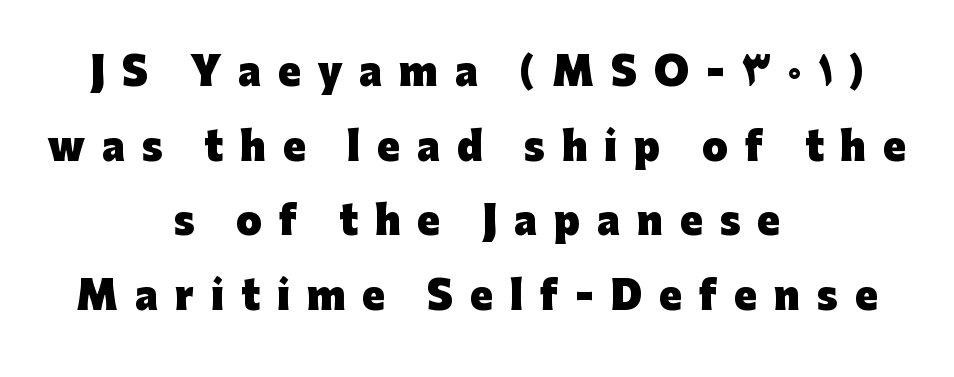
{"serif": "no", "italic": "no", "bold": "yes", "weight": "heavy", "width": "normal", "stroke_contrast": "low", "x_height": "medium", "monospaced": "no", "underline": "no", "align": "center", "line_spacing": "loose", "line_spacing_ratio": 2.02, "letter_spacing": "wide", "letter_spacing_em": 0.46, "glyph_px": 37}
